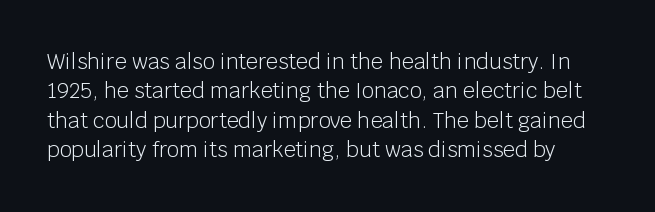
{"italic": "no", "bold": "no", "underline": "no", "line_spacing": "normal", "line_spacing_ratio": 1.4, "letter_spacing": "normal", "letter_spacing_em": 0.0, "glyph_px": 21}
